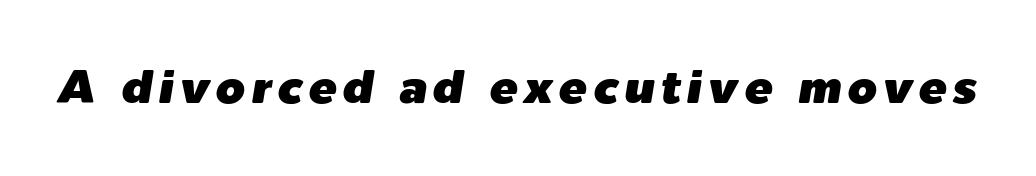
Letters rest on an invisible, unmarked baseline. This sample has the flowing, uneven cadence of proportional lettering. Yep, that's italic — everything's leaning.
